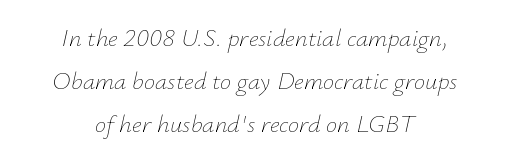
No heavy texture on the line: the type isn't bold. This rendering features lettering with no underline. Characters follow at the spacing the type designer built in. Compared with a flush-left layout, this one balances lines on the center instead. Rendered with sloped, italic letterforms.
